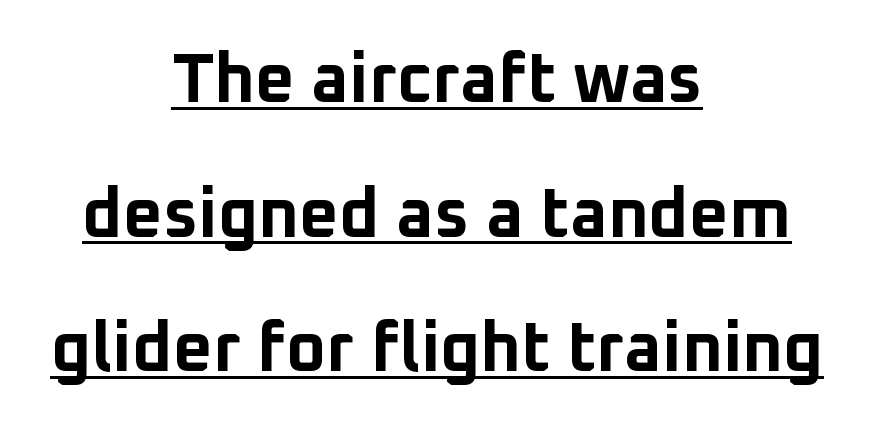
The image shows 69 px bold sans-serif type, upright; set centered, loose line spacing (1.95x), normal letter spacing, underlined; low stroke contrast and a medium x-height.
